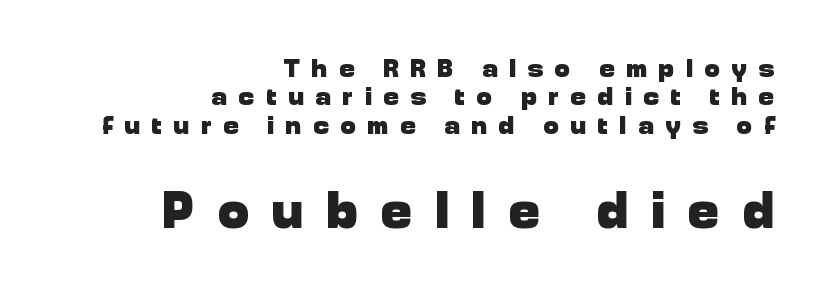
Serif or sans? Sans — the stroke terminals are bare. The face used here has the dense, thick strokes of a bold. This layout puts the modest block above and the oversized block below. Very little white space separates one row of letters from the next.
